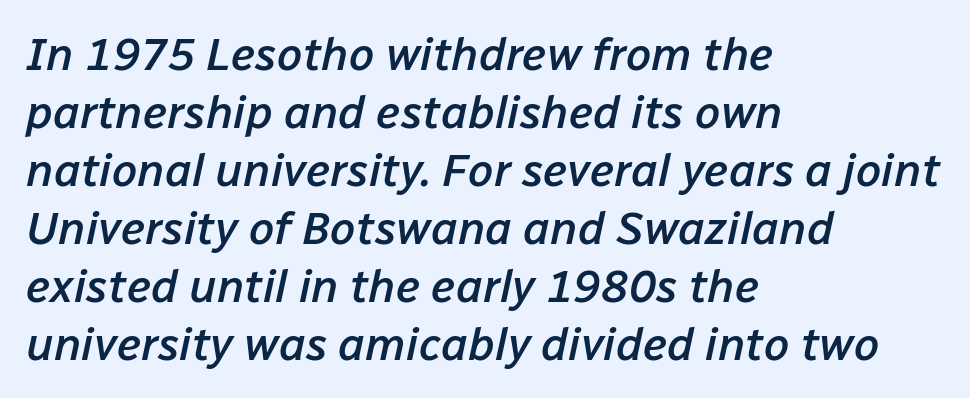
Reading down the column, the eye jumps a familiar distance to each next line. A typesetter would call this zero additional tracking. This sample has the flowing, uneven cadence of proportional lettering. Its strokes are somewhat broadened, the hallmark of semibold type.
